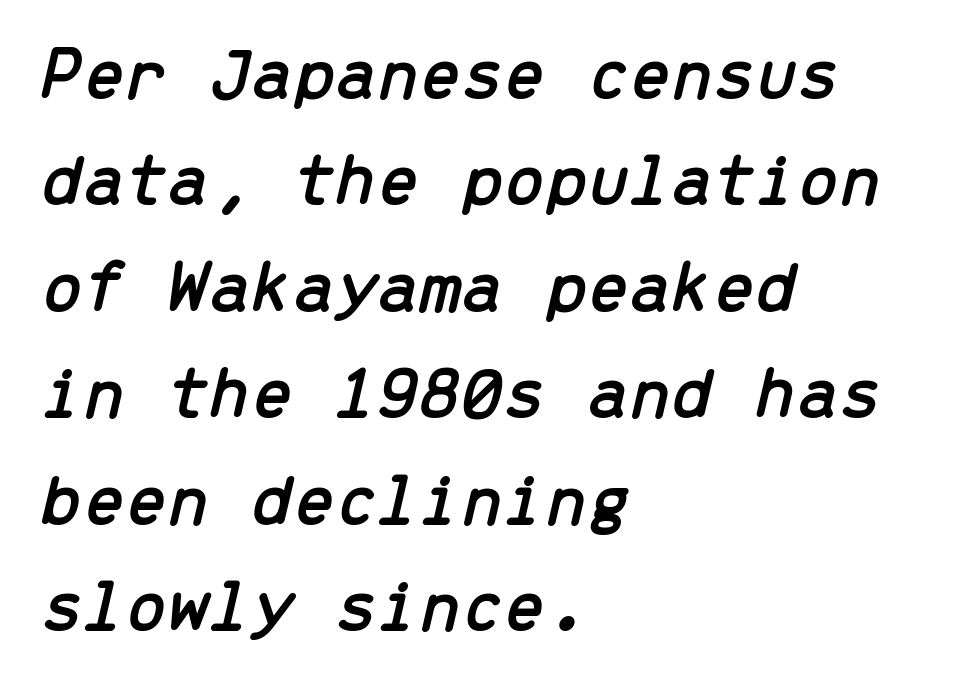
Is the letter spacing exaggerated? No — it looks like the ordinary default. A typesetter would call this leading conventional body-copy spacing. Compared with ordinary roman type, these characters are visibly tilted. Decoration check: the copy has no underline.
